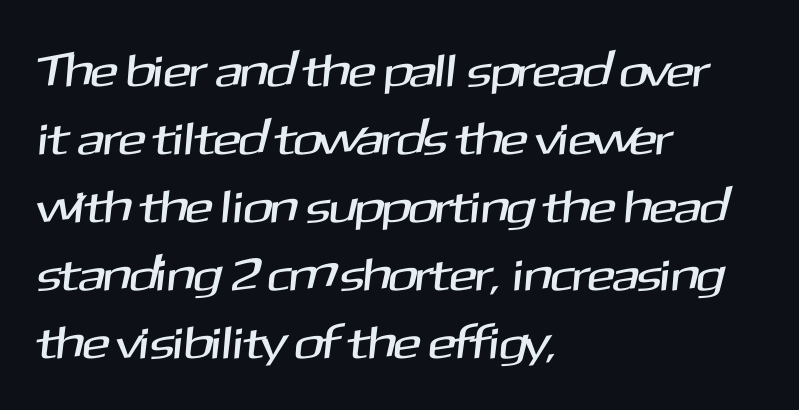
{"serif": "no", "width": "normal", "stroke_contrast": "medium", "x_height": "medium", "monospaced": "no", "underline": "no", "align": "left", "line_spacing": "normal", "line_spacing_ratio": 1.48, "letter_spacing": "normal", "letter_spacing_em": 0.0, "glyph_px": 46}
